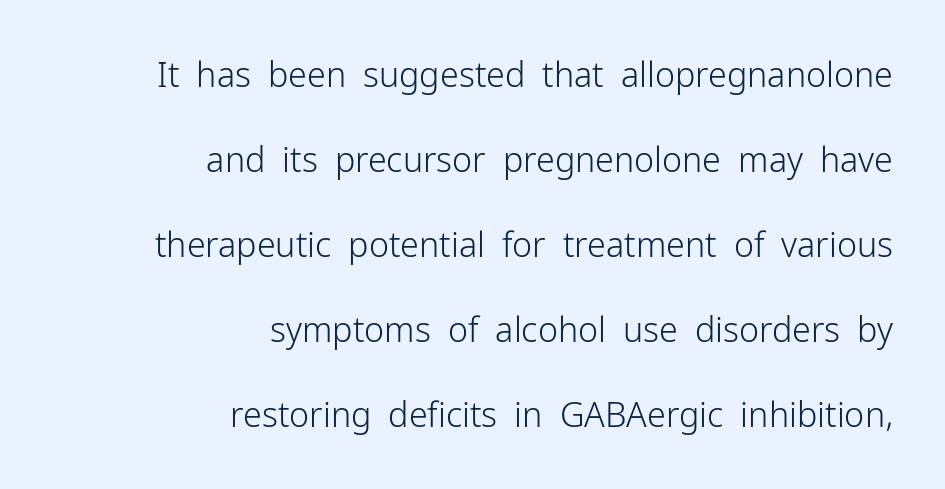
Q: Is the text bold? A: No.
Q: Is the text italic (slanted)? A: No, it is upright.
Q: Is the typeface a serif or a sans-serif typeface? A: Sans-serif.
Q: Is the text underlined? A: No.
Q: How is the paragraph aligned? A: Right-aligned.
Q: Is the spacing between letters normal or unusually wide? A: Normal.
Q: Is the spacing between lines tight, normal or loose? A: Loose.
Q: Width (condensed, normal, or wide)? A: Normal.
Q: Stroke contrast? A: Low.
Q: x-height? A: Medium.
Q: Monospaced? A: No.
